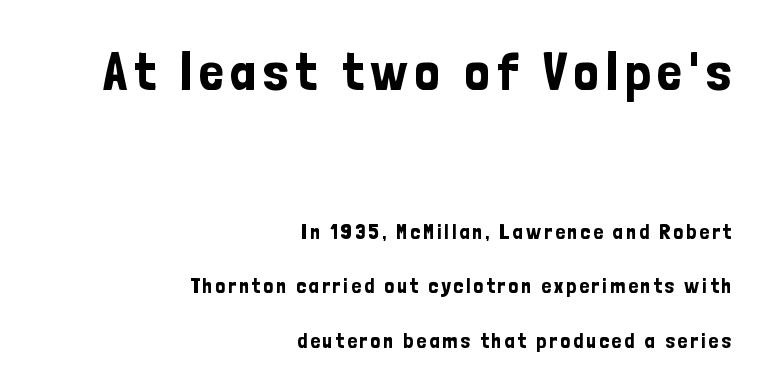
{"serif": "no", "italic": "no", "width": "condensed", "stroke_contrast": "low", "x_height": "medium", "monospaced": "no", "underline": "no", "align": "right", "line_spacing": "loose", "line_spacing_ratio": 2.47, "larger_block": "first", "size_ratio": 2.5, "glyph_px": 55}
